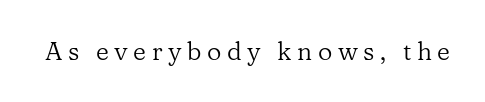
The image shows 25 px text type, upright; set unusually wide letter spacing (+0.22 em), not underlined.
